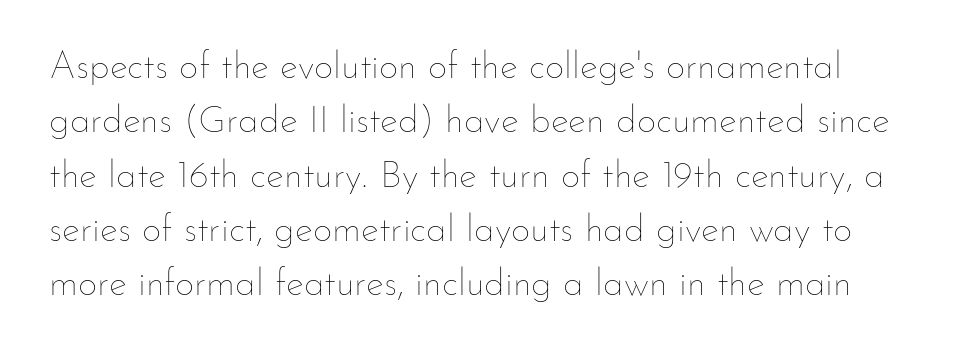
Quick note: not italic, upright. Do the characters align in a grid? No, the font is proportional. The designer left line spacing at the default. What stands out about the letter spacing? Nothing — it is the standard amount. No heavy texture on the line: the type isn't bold. The specimen omits any rule beneath the text block's lines.
